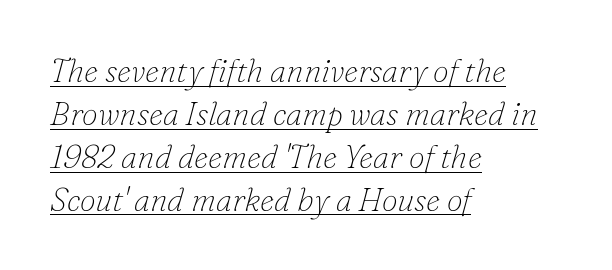
The image shows 32 px thin serif type, italic (leaning right); set left-aligned, normal line spacing (1.34x), normal letter spacing, underlined; low stroke contrast and a small x-height.
